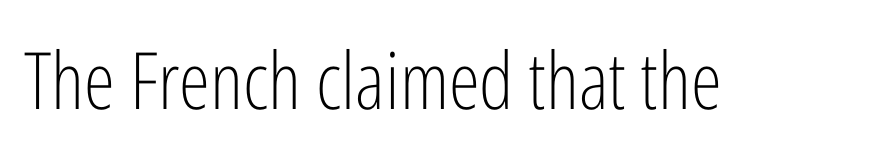
Q: Is the text bold? A: No.
Q: Is the text italic (slanted)? A: No, it is upright.
Q: Is the typeface a serif or a sans-serif typeface? A: Sans-serif.
Q: Is the text underlined? A: No.
Q: Is the spacing between letters normal or unusually wide? A: Normal.
Q: Width (condensed, normal, or wide)? A: Condensed.
Q: Stroke contrast? A: Low.
Q: x-height? A: Medium.
Q: Monospaced? A: No.
